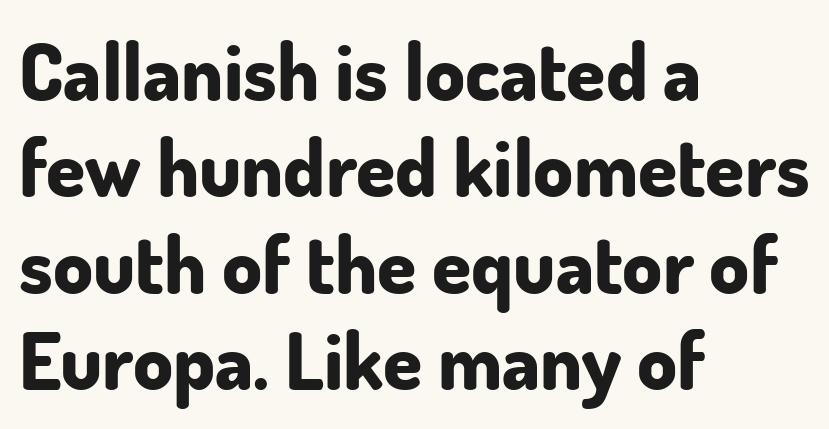
Q: Is the text bold? A: Yes.
Q: Is the text italic (slanted)? A: No, it is upright.
Q: Is the typeface a serif or a sans-serif typeface? A: Sans-serif.
Q: Is the text underlined? A: No.
Q: How is the paragraph aligned? A: Left-aligned.
Q: Is the spacing between letters normal or unusually wide? A: Normal.
Q: Width (condensed, normal, or wide)? A: Normal.
Q: Stroke contrast? A: Low.
Q: x-height? A: Small.
Q: Monospaced? A: No.
